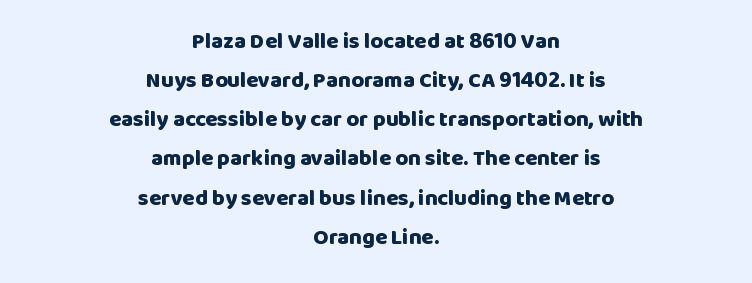
{"italic": "no", "bold": "yes", "underline": "no", "align": "center", "line_spacing_ratio": 1.78, "letter_spacing": "normal", "letter_spacing_em": 0.0, "glyph_px": 22}
